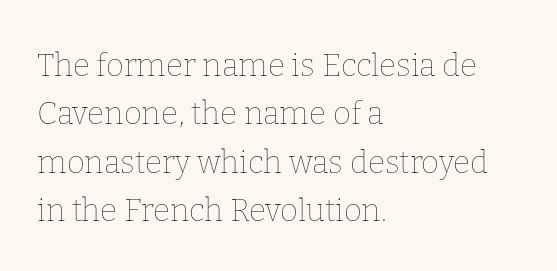
The image shows 31 px thin type, upright; set left-aligned, normal line spacing (1.56x), normal letter spacing, not underlined; low stroke contrast and a medium x-height.
